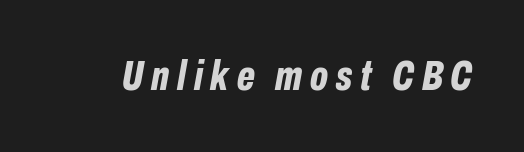
The image shows 43 px bold, condensed type, italic (leaning right); set not underlined; low stroke contrast and a medium x-height.
